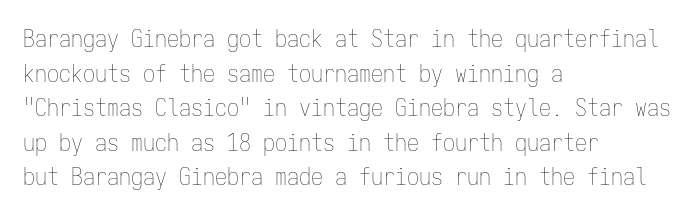
The image shows 24 px text type, upright; set left-aligned, normal line spacing (1.44x), normal letter spacing, not underlined.
